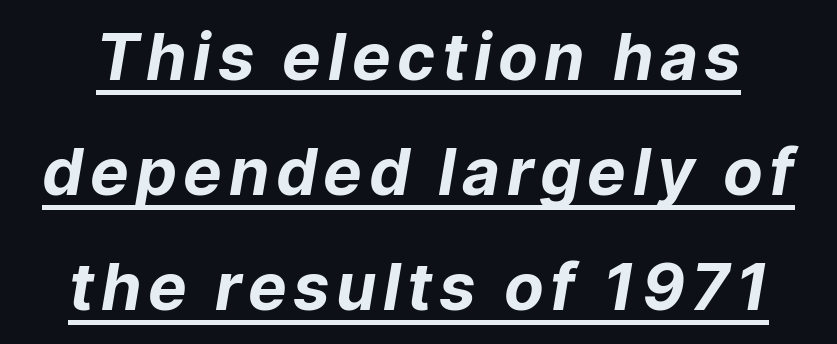
{"serif": "no", "bold": "yes", "weight": "bold", "width": "normal", "stroke_contrast": "low", "x_height": "medium", "monospaced": "no", "underline": "yes", "line_spacing_ratio": 1.77, "glyph_px": 65}
